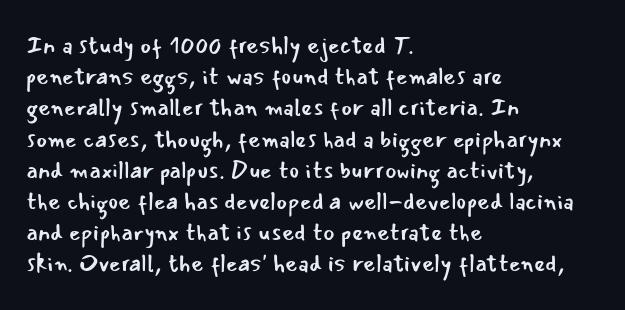
The ragged edge is on the right, which tells us the setting is flush left. The passage shown is not underscored anywhere. These lines were composed using upright roman letters. This sample uses plain, unmodified letter spacing. Reading down the column, the eye jumps a familiar distance to each next line.
